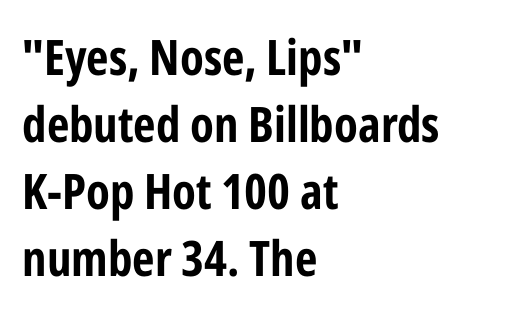
Q: Is the text bold? A: Yes.
Q: Is the text italic (slanted)? A: No, it is upright.
Q: Is the typeface a serif or a sans-serif typeface? A: Sans-serif.
Q: Is the text underlined? A: No.
Q: How is the paragraph aligned? A: Left-aligned.
Q: Is the spacing between letters normal or unusually wide? A: Normal.
Q: Is the spacing between lines tight, normal or loose? A: Normal.
Q: Width (condensed, normal, or wide)? A: Condensed.
Q: Stroke contrast? A: Low.
Q: x-height? A: Medium.
Q: Monospaced? A: No.
